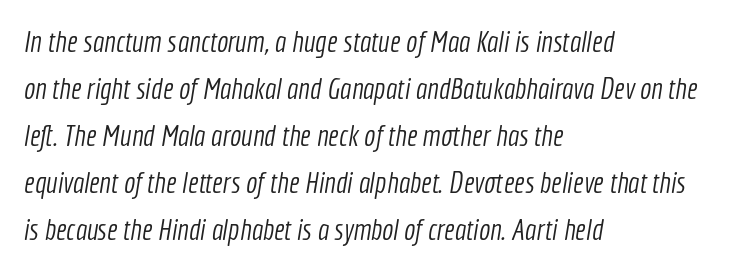
Q: Is the text bold? A: No.
Q: Is the typeface a serif or a sans-serif typeface? A: Sans-serif.
Q: Is the text underlined? A: No.
Q: How is the paragraph aligned? A: Left-aligned.
Q: Is the spacing between letters normal or unusually wide? A: Normal.
Q: Is the spacing between lines tight, normal or loose? A: Normal.
Q: Width (condensed, normal, or wide)? A: Condensed.
Q: x-height? A: Medium.
Q: Monospaced? A: No.
